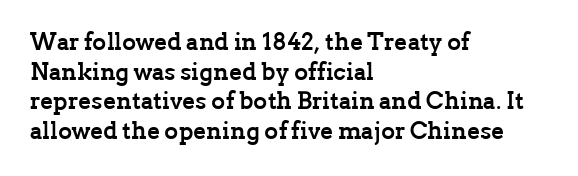
{"italic": "no", "bold": "yes", "underline": "no", "align": "left", "line_spacing_ratio": 1.23, "letter_spacing": "normal", "letter_spacing_em": 0.0, "glyph_px": 24}
